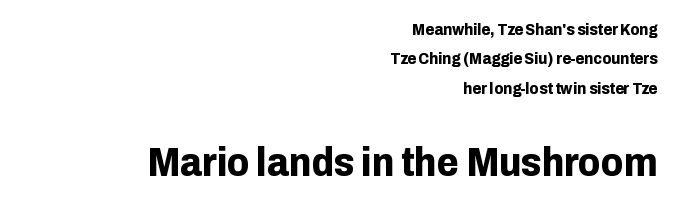
The image shows 40 px bold sans-serif type, upright; set right-aligned, line spacing 1.83x, normal letter spacing, not underlined; the second (bottom) block is 2.5x larger; low stroke contrast and a medium x-height.
